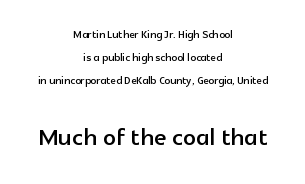
{"serif": "no", "italic": "no", "width": "normal", "x_height": "medium", "monospaced": "no", "underline": "no", "align": "center", "line_spacing": "normal", "line_spacing_ratio": 1.64, "letter_spacing": "normal", "letter_spacing_em": 0.0, "larger_block": "second", "size_ratio": 2.29, "glyph_px": 32}
